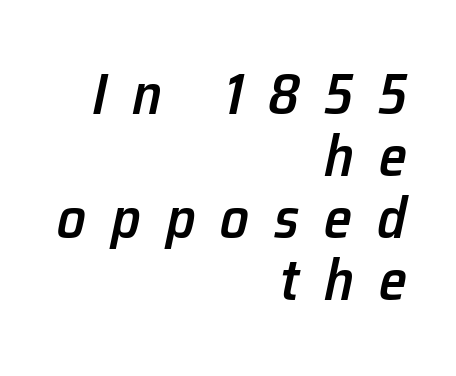
This is oblique type, the kind used for emphasis or titles. Is the block centered? No — it sits flush against the right margin. Regarding leading, the lines here are crowded together. Does extra space separate the letters? Yes, quite a lot of it.
